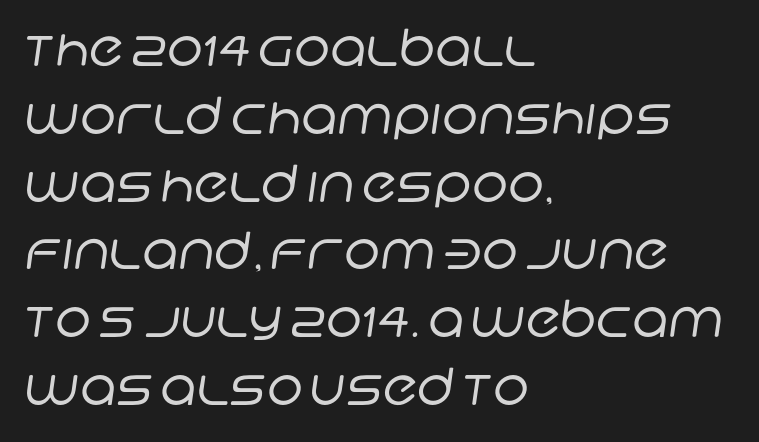
Q: Is the text bold? A: No.
Q: Is the typeface a serif or a sans-serif typeface? A: Sans-serif.
Q: Is the text underlined? A: No.
Q: How is the paragraph aligned? A: Left-aligned.
Q: Is the spacing between letters normal or unusually wide? A: Normal.
Q: Is the spacing between lines tight, normal or loose? A: Normal.
Q: Width (condensed, normal, or wide)? A: Normal.
Q: Stroke contrast? A: Low.
Q: x-height? A: Large.
Q: Monospaced? A: No.
